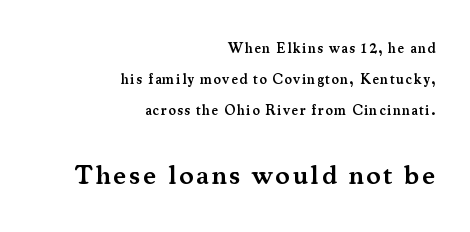
This rendering uses right alignment, leaving the left contour irregular. Compared with an ordinary text face, these strokes are moderately heavier — a semibold. Italic? Not at all — the glyphs are vertical. The baseline area is clear. In this sample the second text group is rendered at the bigger scale.
